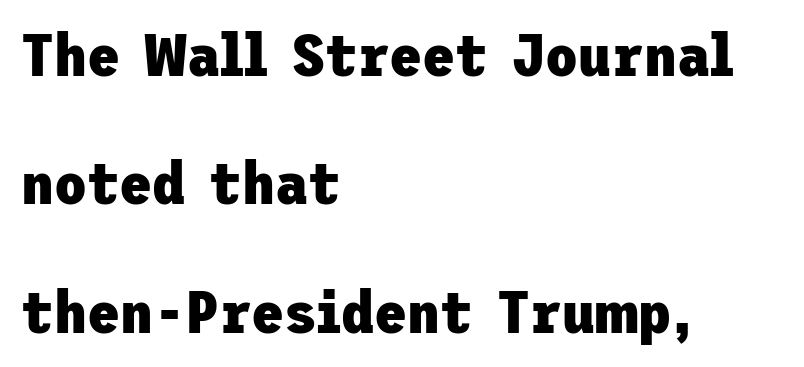
Q: Is the text bold? A: Yes.
Q: Is the text italic (slanted)? A: No, it is upright.
Q: Is the typeface a serif or a sans-serif typeface? A: Sans-serif.
Q: Is the text underlined? A: No.
Q: How is the paragraph aligned? A: Left-aligned.
Q: Is the spacing between letters normal or unusually wide? A: Normal.
Q: Is the spacing between lines tight, normal or loose? A: Loose.
Q: Width (condensed, normal, or wide)? A: Normal.
Q: Stroke contrast? A: Low.
Q: x-height? A: Medium.
